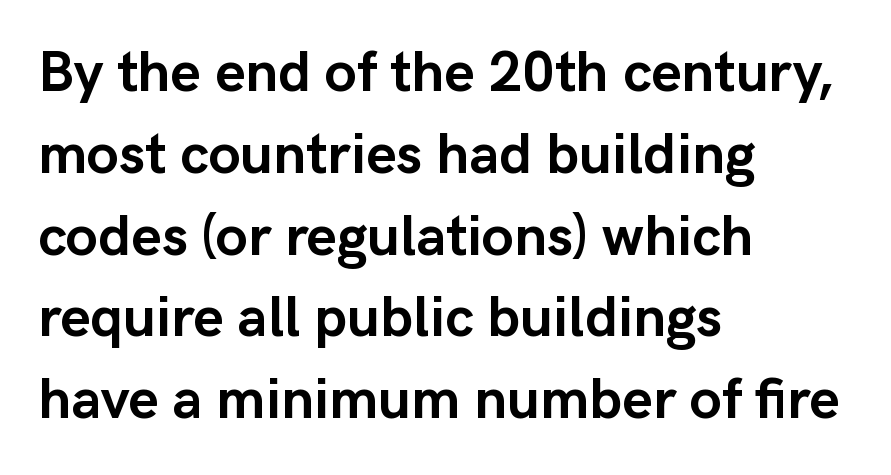
Style check: upright. The letters carry no serifs — their stems end cleanly without finishing strokes. In terms of weight, the rendering is a true, heavy bold. Words appear dense and cohesive because spacing is normal.
